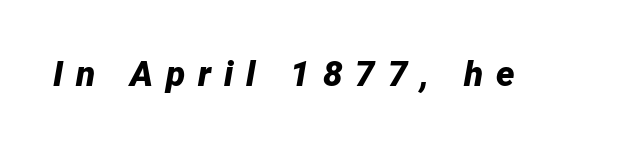
Q: Is the text bold? A: Yes.
Q: Is the text italic (slanted)? A: Yes, it leans right by about 12 degrees.
Q: Is the text underlined? A: No.
Q: Is the spacing between letters normal or unusually wide? A: Unusually wide.
Q: Width (condensed, normal, or wide)? A: Normal.
Q: Stroke contrast? A: Low.
Q: x-height? A: Medium.
Q: Monospaced? A: No.
